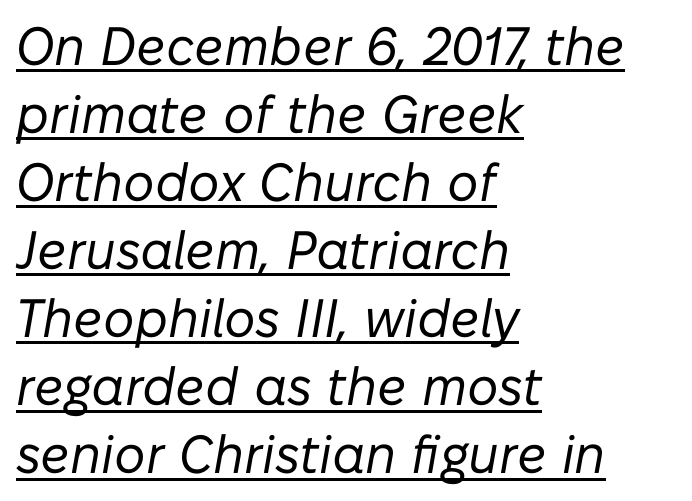
Q: Is the text bold? A: No.
Q: Is the text italic (slanted)? A: Yes, it leans right by about 10 degrees.
Q: Is the text underlined? A: Yes.
Q: How is the paragraph aligned? A: Left-aligned.
Q: Is the spacing between letters normal or unusually wide? A: Normal.
Q: Is the spacing between lines tight, normal or loose? A: Normal.
Q: Width (condensed, normal, or wide)? A: Normal.
Q: Stroke contrast? A: Low.
Q: x-height? A: Medium.
Q: Monospaced? A: No.
